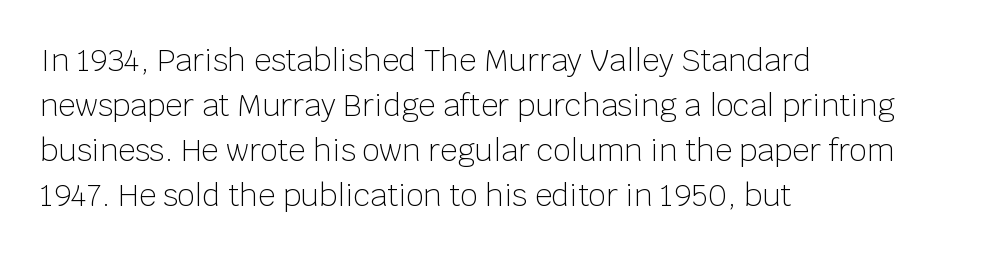
Q: Is the text bold? A: No.
Q: Is the text italic (slanted)? A: No, it is upright.
Q: Is the typeface a serif or a sans-serif typeface? A: Sans-serif.
Q: Is the text underlined? A: No.
Q: How is the paragraph aligned? A: Left-aligned.
Q: Is the spacing between letters normal or unusually wide? A: Normal.
Q: Is the spacing between lines tight, normal or loose? A: Normal.
Q: Width (condensed, normal, or wide)? A: Normal.
Q: Stroke contrast? A: Low.
Q: x-height? A: Large.
Q: Monospaced? A: No.
